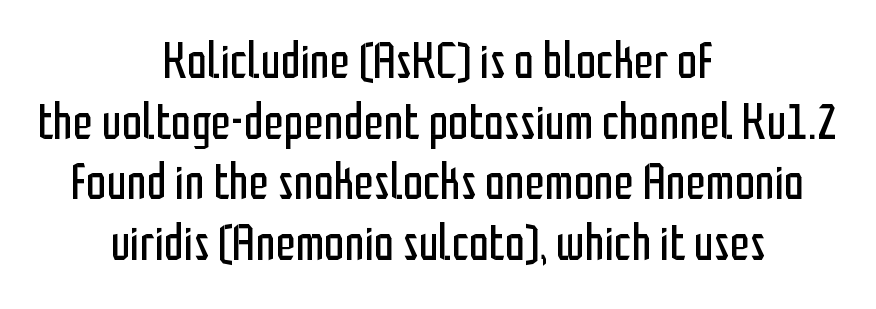
Q: Is the text bold? A: No.
Q: Is the text italic (slanted)? A: No, it is upright.
Q: Is the typeface a serif or a sans-serif typeface? A: Sans-serif.
Q: Is the text underlined? A: No.
Q: How is the paragraph aligned? A: Centered.
Q: Is the spacing between letters normal or unusually wide? A: Normal.
Q: Width (condensed, normal, or wide)? A: Condensed.
Q: Stroke contrast? A: Low.
Q: x-height? A: Medium.
Q: Monospaced? A: No.
